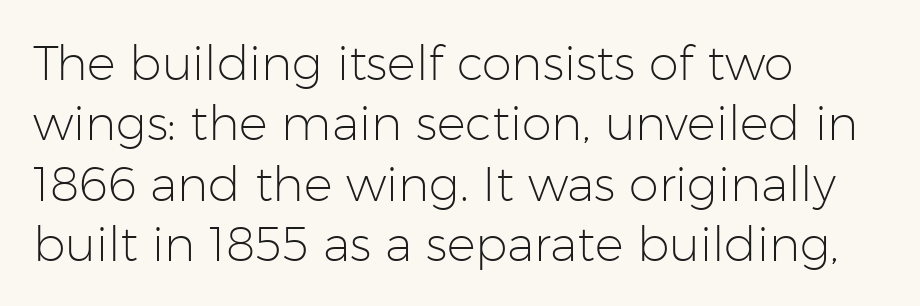
{"serif": "no", "italic": "no", "bold": "no", "weight": "light", "width": "normal", "stroke_contrast": "low", "x_height": "medium", "monospaced": "no", "underline": "no", "align": "left", "line_spacing": "normal", "line_spacing_ratio": 1.26, "letter_spacing": "normal", "letter_spacing_em": 0.0, "glyph_px": 48}
